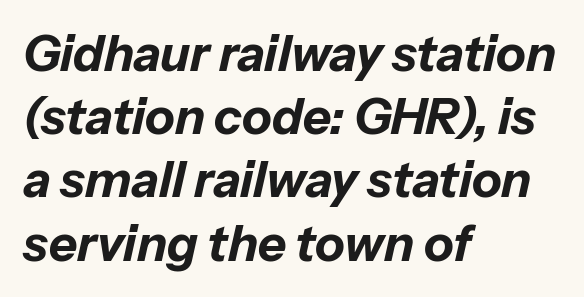
The image shows 49 px bold type, italic (leaning right); set left-aligned, normal line spacing (1.29x), normal letter spacing, not underlined; low stroke contrast and a medium x-height.
